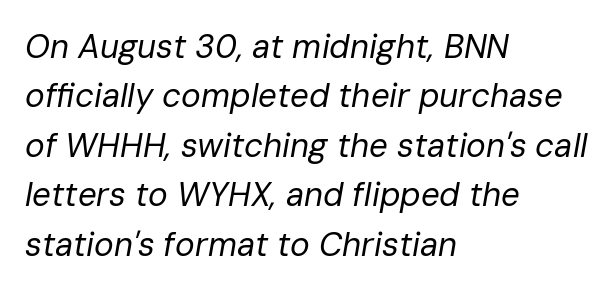
Q: Is the text bold? A: No.
Q: Is the text italic (slanted)? A: Yes, it leans right by about 10 degrees.
Q: Is the text underlined? A: No.
Q: How is the paragraph aligned? A: Left-aligned.
Q: Is the spacing between letters normal or unusually wide? A: Normal.
Q: Is the spacing between lines tight, normal or loose? A: Normal.
Q: Width (condensed, normal, or wide)? A: Normal.
Q: Stroke contrast? A: Low.
Q: x-height? A: Medium.
Q: Monospaced? A: No.
